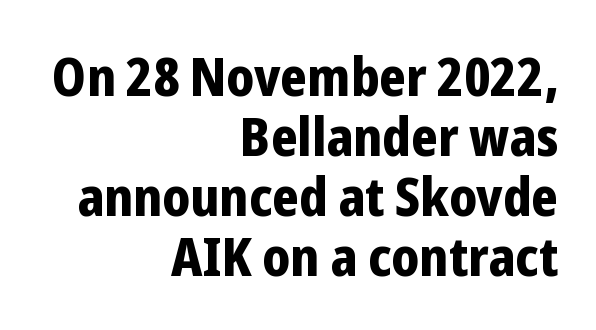
{"serif": "no", "italic": "no", "bold": "yes", "weight": "bold", "width": "condensed", "stroke_contrast": "low", "x_height": "medium", "monospaced": "no", "underline": "no", "align": "right", "line_spacing": "tight", "line_spacing_ratio": 1.11, "letter_spacing": "normal", "letter_spacing_em": 0.0, "glyph_px": 54}
